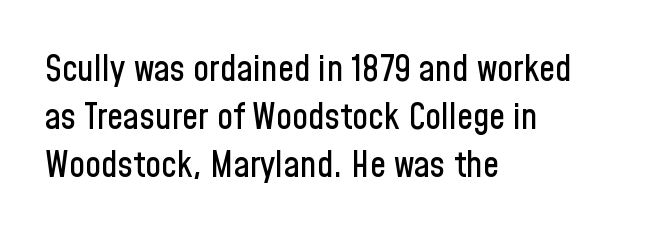
The image shows 36 px condensed sans-serif type, upright; set left-aligned, normal line spacing (1.33x), normal letter spacing, not underlined; low stroke contrast and a medium x-height.
